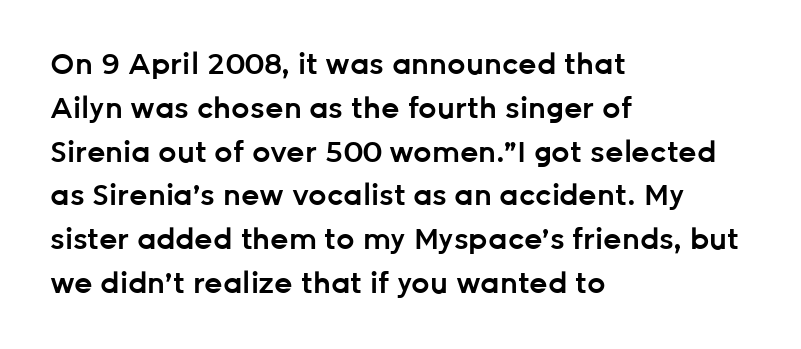
{"serif": "no", "italic": "no", "bold": "semi", "weight": "semibold", "width": "normal", "stroke_contrast": "low", "x_height": "medium", "monospaced": "no", "underline": "no", "align": "left", "line_spacing": "normal", "line_spacing_ratio": 1.51, "letter_spacing": "normal", "letter_spacing_em": 0.0, "glyph_px": 29}
